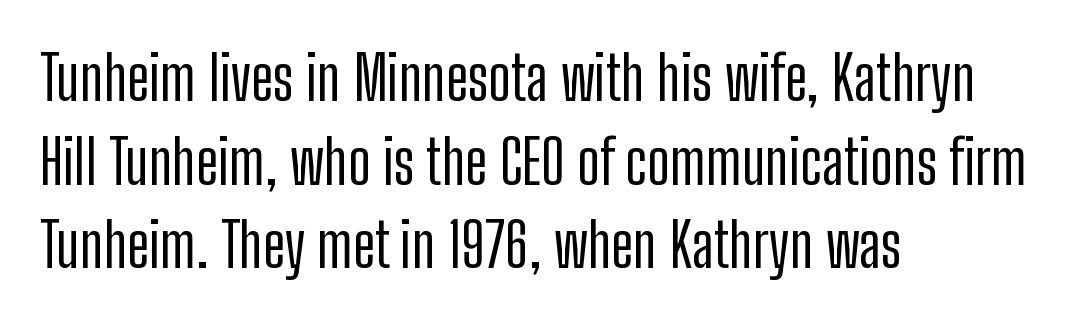
Q: Is the text italic (slanted)? A: No, it is upright.
Q: Is the typeface a serif or a sans-serif typeface? A: Sans-serif.
Q: Is the text underlined? A: No.
Q: How is the paragraph aligned? A: Left-aligned.
Q: Is the spacing between letters normal or unusually wide? A: Normal.
Q: Is the spacing between lines tight, normal or loose? A: Normal.
Q: Width (condensed, normal, or wide)? A: Condensed.
Q: Stroke contrast? A: Low.
Q: x-height? A: Medium.
Q: Monospaced? A: No.
